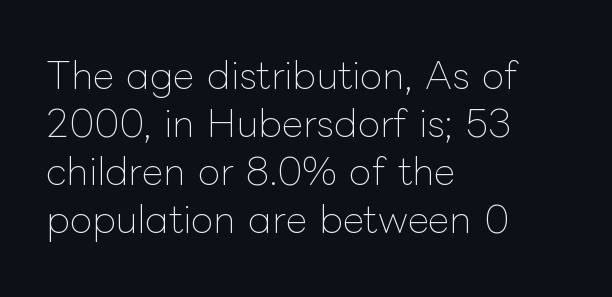
When letters stand straight like this, we call the style roman or upright. Successive baselines arrive at the customary interval. Compared with a centered layout, this one pins lines to the left instead. Each letter keeps its own natural width here, so spacing adapts to shape.
